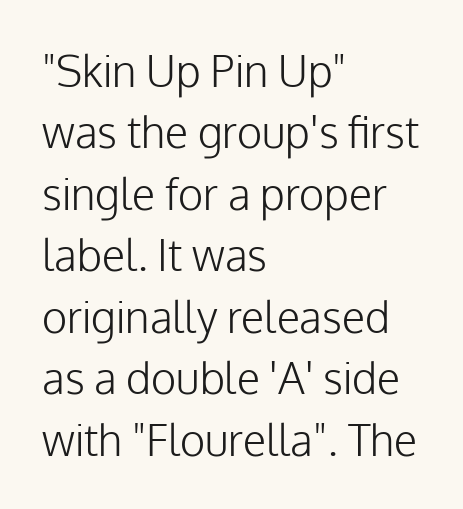
The passage shown is typeset with a sans-serif family. Students, note that the glyphs here touch the page at normal intervals. A normal amount of white space separates one row of letters from the next. Weight class: somewhere from thin through regular. Descenders hang freely into open space. Proportional: the letters do not fall into vertical columns.
